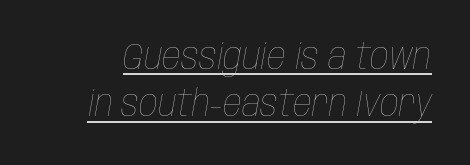
Q: Is the text bold? A: No.
Q: Is the text italic (slanted)? A: Yes, it leans right by about 10 degrees.
Q: Is the text underlined? A: Yes.
Q: Is the spacing between letters normal or unusually wide? A: Normal.
Q: Is the spacing between lines tight, normal or loose? A: Normal.
Q: Width (condensed, normal, or wide)? A: Condensed.
Q: Stroke contrast? A: Low.
Q: x-height? A: Large.
Q: Monospaced? A: No.
